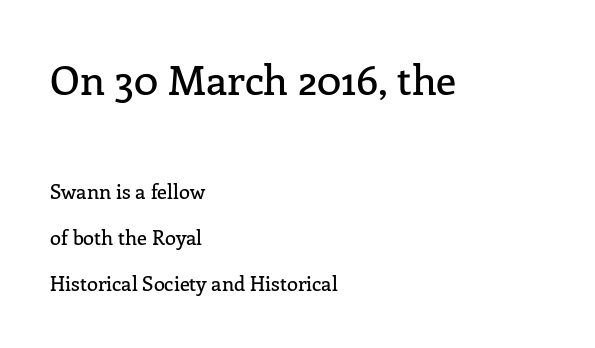
{"serif": "yes", "italic": "no", "width": "normal", "stroke_contrast": "low", "x_height": "medium", "monospaced": "no", "underline": "no", "align": "left", "line_spacing": "loose", "line_spacing_ratio": 2.3, "letter_spacing": "normal", "letter_spacing_em": 0.0, "larger_block": "first", "size_ratio": 2.05, "glyph_px": 41}
